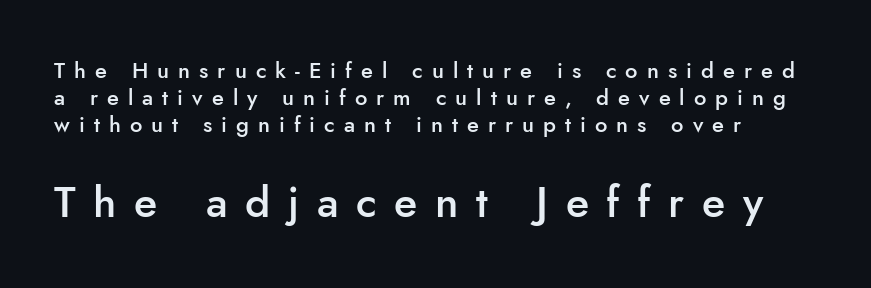
Weight: semibold (demi). Unlike a traditional serif, this face leaves its strokes unadorned. Just letters on the line, the space beneath them empty. Quick note: not italic, upright. You could not count columns in this text — the font is proportionally spaced.
